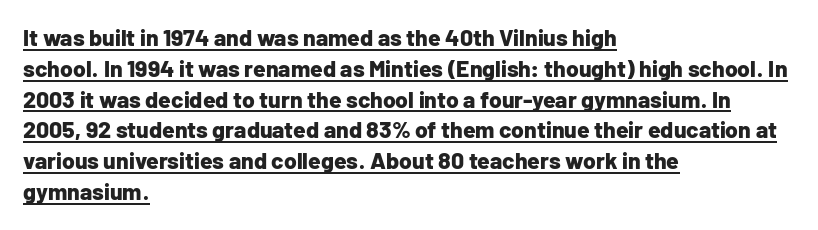
The image shows 23 px bold type, upright; set left-aligned, normal line spacing (1.34x), normal letter spacing, underlined.
